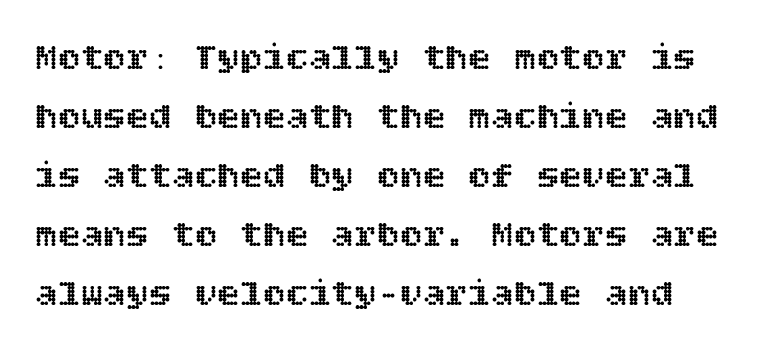
{"italic": "no", "width": "normal", "x_height": "large", "underline": "no", "line_spacing": "normal", "line_spacing_ratio": 1.55, "letter_spacing": "normal", "letter_spacing_em": 0.0, "glyph_px": 38}
